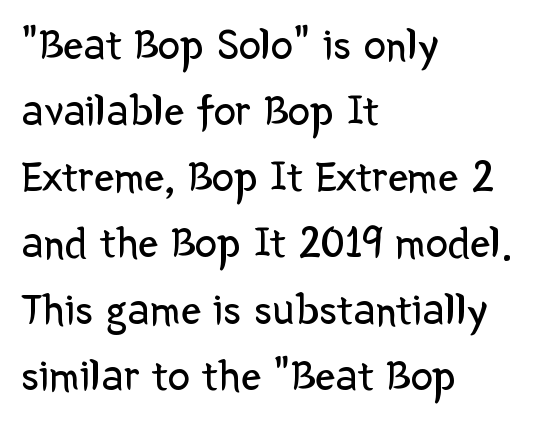
The image shows 45 px regular-weight sans-serif type, upright; set left-aligned, normal line spacing (1.47x), normal letter spacing, not underlined; low stroke contrast and a medium x-height.
